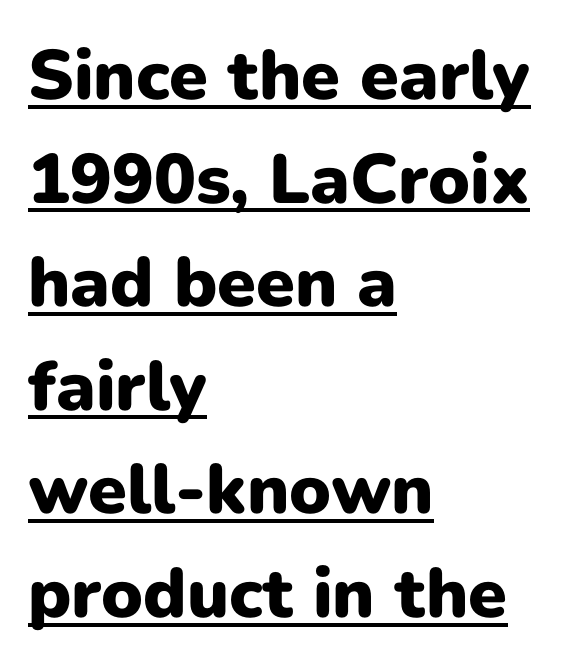
{"serif": "no", "italic": "no", "bold": "yes", "weight": "heavy", "width": "normal", "stroke_contrast": "low", "x_height": "medium", "monospaced": "no", "underline": "yes", "align": "left", "line_spacing": "normal", "line_spacing_ratio": 1.48, "letter_spacing": "normal", "letter_spacing_em": 0.0, "glyph_px": 70}
